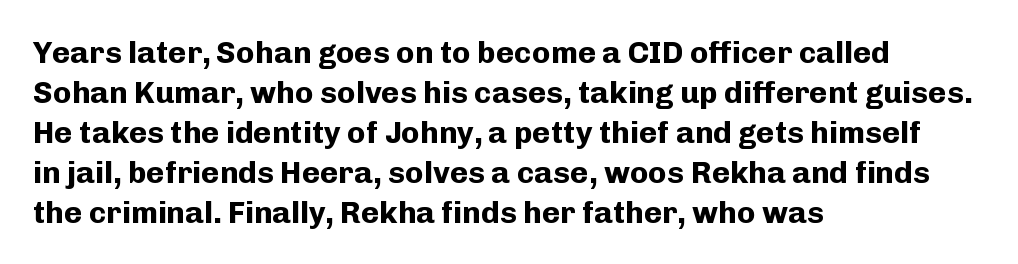
Q: Is the text bold? A: Yes.
Q: Is the text italic (slanted)? A: No, it is upright.
Q: Is the typeface a serif or a sans-serif typeface? A: Sans-serif.
Q: Is the text underlined? A: No.
Q: How is the paragraph aligned? A: Left-aligned.
Q: Is the spacing between letters normal or unusually wide? A: Normal.
Q: Is the spacing between lines tight, normal or loose? A: Normal.
Q: Width (condensed, normal, or wide)? A: Normal.
Q: Stroke contrast? A: Low.
Q: x-height? A: Medium.
Q: Monospaced? A: No.
